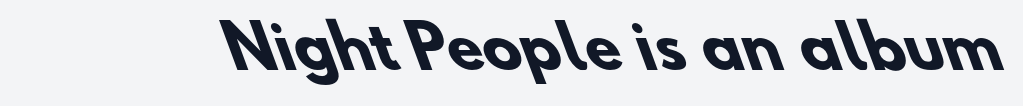
{"serif": "no", "bold": "yes", "weight": "heavy", "width": "normal", "stroke_contrast": "low", "x_height": "small", "monospaced": "no", "underline": "no", "letter_spacing": "normal", "letter_spacing_em": 0.0, "glyph_px": 58}
